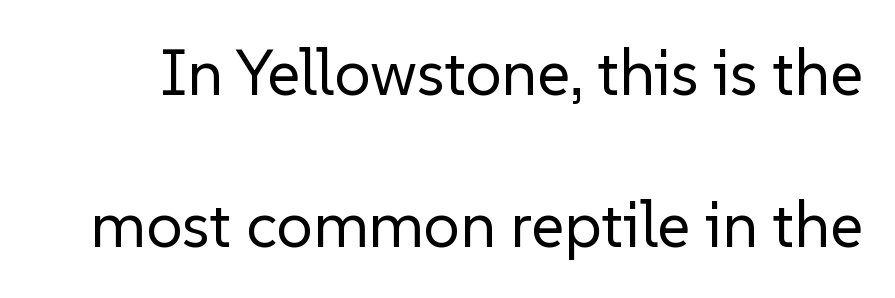
These lines are composed in type without serifs. Compared with typical paragraphs, the rows here are farther apart. The typography opts for an upright posture over an oblique one. The foot of each line stays bare and open. Tracking here is standard; glyphs follow each other at the usual distance. A typesetter would call this proportional, since set widths differ per character.
